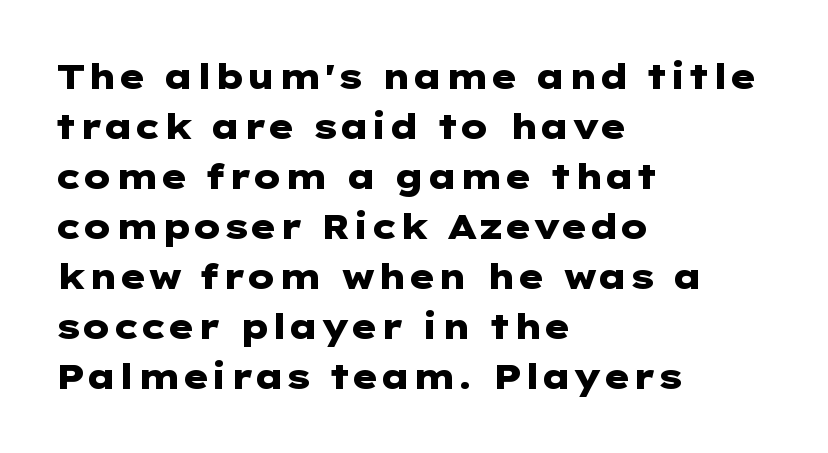
Students, this is bold: see how much ink each stroke carries. Notice how the stems are strictly vertical — no italics here. The line texture is even and compact thanks to regular tracking. Is this a sans? Yes — the strokes have no serifs. The block of text has a typical density, with ordinary space between rows. Horizontally, the lines are justified to the leading edge only.
